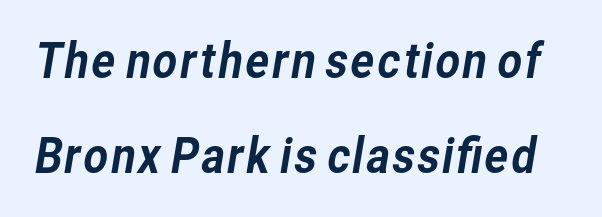
{"serif": "no", "width": "normal", "stroke_contrast": "low", "x_height": "medium", "monospaced": "no", "underline": "no", "line_spacing": "loose", "line_spacing_ratio": 1.98, "letter_spacing": "normal", "letter_spacing_em": 0.0, "glyph_px": 48}
